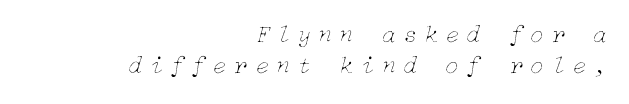
The image shows 25 px text type, italic (leaning right); set right-aligned, normal line spacing (1.25x), unusually wide letter spacing (+0.3 em), not underlined.
